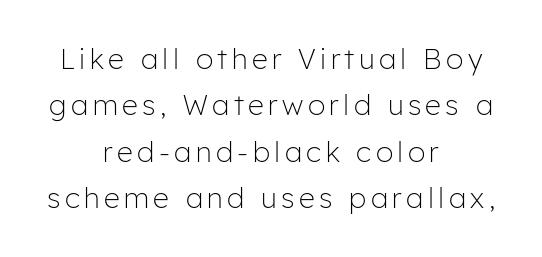
Q: Is the text bold? A: No.
Q: Is the text italic (slanted)? A: No, it is upright.
Q: Is the typeface a serif or a sans-serif typeface? A: Sans-serif.
Q: Is the text underlined? A: No.
Q: How is the paragraph aligned? A: Centered.
Q: Is the spacing between lines tight, normal or loose? A: Normal.
Q: Width (condensed, normal, or wide)? A: Normal.
Q: Stroke contrast? A: Low.
Q: x-height? A: Medium.
Q: Monospaced? A: No.
